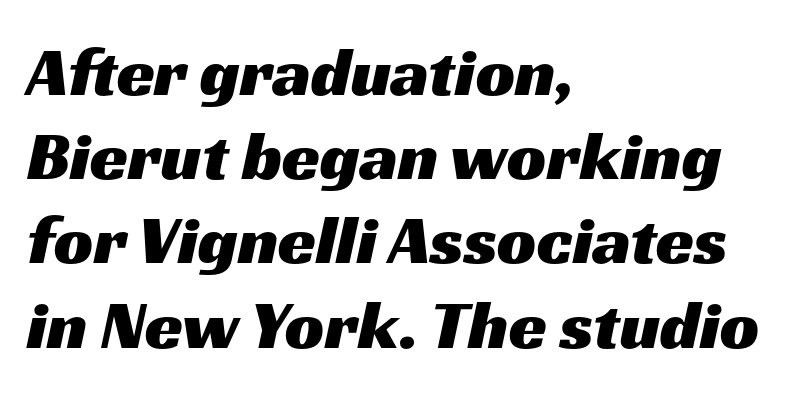
Q: Is the typeface a serif or a sans-serif typeface? A: Sans-serif.
Q: Is the text underlined? A: No.
Q: How is the paragraph aligned? A: Left-aligned.
Q: Is the spacing between letters normal or unusually wide? A: Normal.
Q: Width (condensed, normal, or wide)? A: Wide.
Q: Stroke contrast? A: Medium.
Q: x-height? A: Medium.
Q: Monospaced? A: No.
